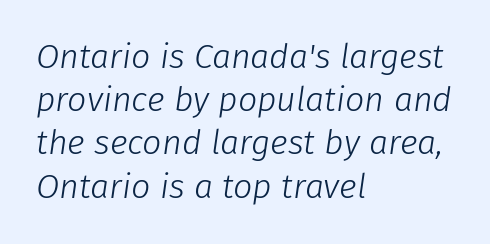
{"italic": "yes", "lean": "right", "slant_degrees": 8, "bold": "no", "weight": "light", "width": "normal", "stroke_contrast": "low", "x_height": "medium", "monospaced": "no", "underline": "no", "align": "left", "line_spacing": "normal", "line_spacing_ratio": 1.27, "letter_spacing": "normal", "letter_spacing_em": 0.0, "glyph_px": 34}
